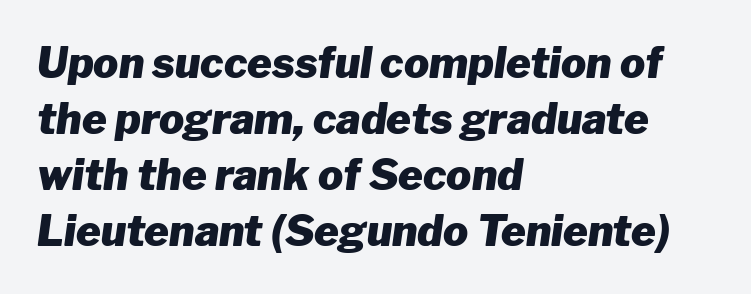
Nothing unusual about the tracking: characters are spaced as the font intends. Heavy, bold letterforms. Character widths vary here, with narrow letters taking less room than wide ones. The typography opts for an oblique posture over an upright one.
